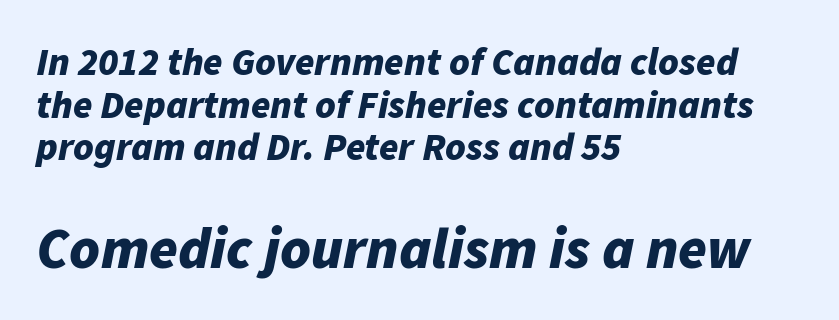
{"italic": "yes", "lean": "right", "slant_degrees": 11, "bold": "yes", "weight": "bold", "width": "normal", "stroke_contrast": "low", "x_height": "medium", "monospaced": "no", "underline": "no", "align": "left", "line_spacing": "tight", "line_spacing_ratio": 1.09, "letter_spacing": "normal", "letter_spacing_em": 0.0, "larger_block": "second", "size_ratio": 1.49, "glyph_px": 58}
